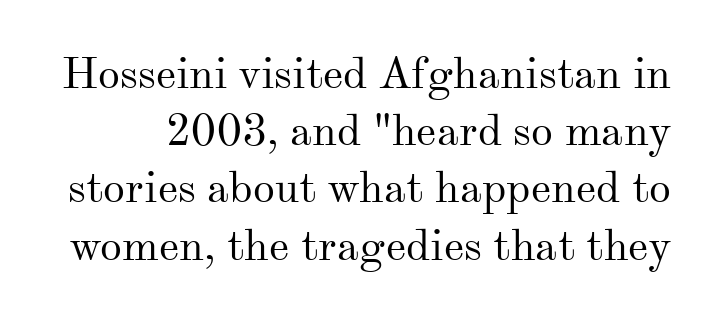
Q: Is the text bold? A: No.
Q: Is the text italic (slanted)? A: No, it is upright.
Q: Is the typeface a serif or a sans-serif typeface? A: Serif.
Q: Is the text underlined? A: No.
Q: Is the spacing between letters normal or unusually wide? A: Normal.
Q: Is the spacing between lines tight, normal or loose? A: Normal.
Q: Width (condensed, normal, or wide)? A: Normal.
Q: Stroke contrast? A: Medium.
Q: x-height? A: Small.
Q: Monospaced? A: No.
